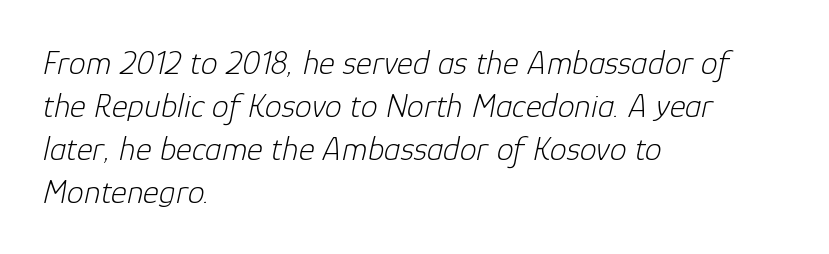
{"italic": "yes", "lean": "right", "slant_degrees": 12, "bold": "no", "weight": "light", "width": "normal", "stroke_contrast": "low", "x_height": "medium", "monospaced": "no", "underline": "no", "align": "left", "line_spacing": "normal", "line_spacing_ratio": 1.26, "letter_spacing": "normal", "letter_spacing_em": 0.0, "glyph_px": 34}
